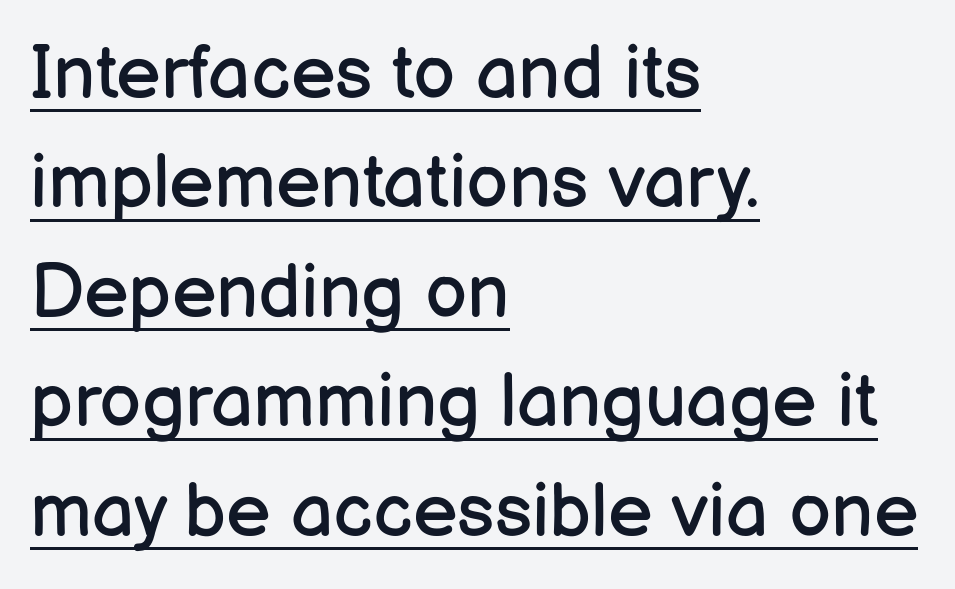
{"serif": "no", "italic": "no", "bold": "no", "weight": "regular", "width": "normal", "stroke_contrast": "low", "x_height": "medium", "monospaced": "no", "underline": "yes", "align": "left", "line_spacing": "normal", "line_spacing_ratio": 1.46, "letter_spacing": "normal", "letter_spacing_em": 0.0, "glyph_px": 75}
